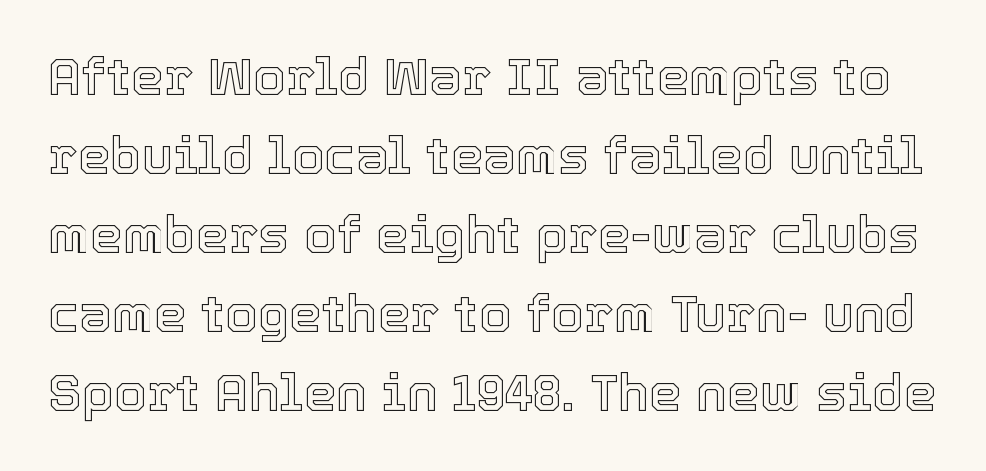
The image shows 52 px text type, upright; set normal line spacing (1.52x), normal letter spacing, not underlined; a medium x-height.
